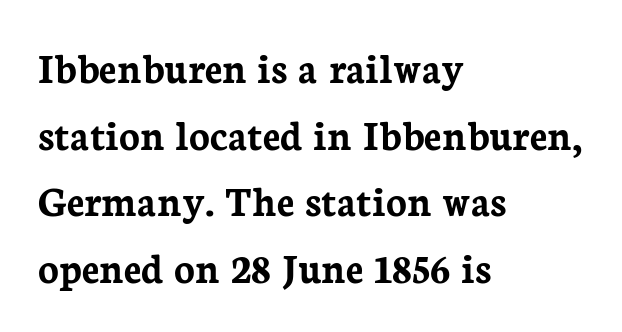
Q: Is the text bold? A: Yes.
Q: Is the text italic (slanted)? A: No, it is upright.
Q: Is the typeface a serif or a sans-serif typeface? A: Serif.
Q: Is the text underlined? A: No.
Q: How is the paragraph aligned? A: Left-aligned.
Q: Is the spacing between letters normal or unusually wide? A: Normal.
Q: Is the spacing between lines tight, normal or loose? A: Normal.
Q: Width (condensed, normal, or wide)? A: Normal.
Q: Stroke contrast? A: Low.
Q: x-height? A: Medium.
Q: Monospaced? A: No.
